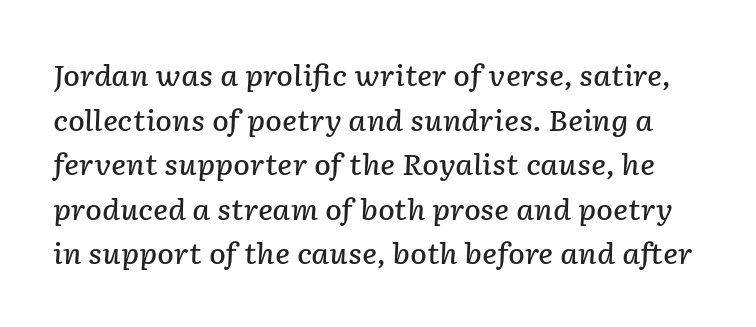
The text carries the slant typical of an italic or oblique font. These lines sit exactly where default settings would place them. Emphasis by weight is partial: semibold. A typesetter would call this proportional, since set widths differ per character. Glance below the letters and you will spot only blank space.
